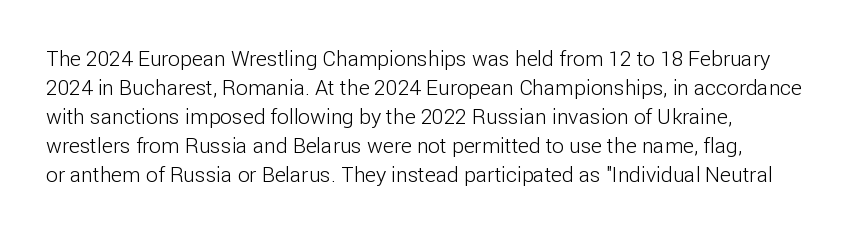
The passage shown is not bold in any degree. Evenly set lines give the paragraph a standard silhouette. Words appear dense and cohesive because spacing is normal. Has an underline been added? It has not. Nope, not italic — everything's standing straight.
